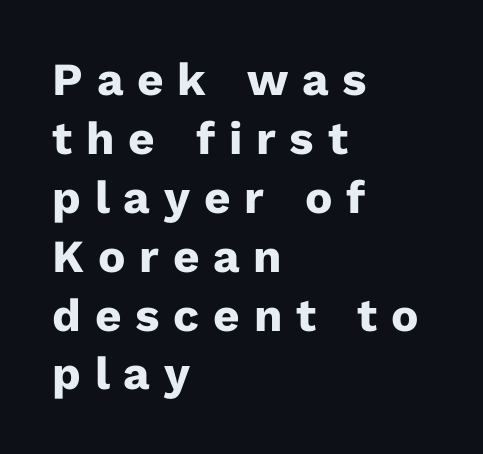
Regarding leading, the lines here are spaced in the standard way. The paragraph shown leans on its left margin. Anything drawn beneath the words? Only blank space. The letterforms stand isolated, each surrounded by extra space.
